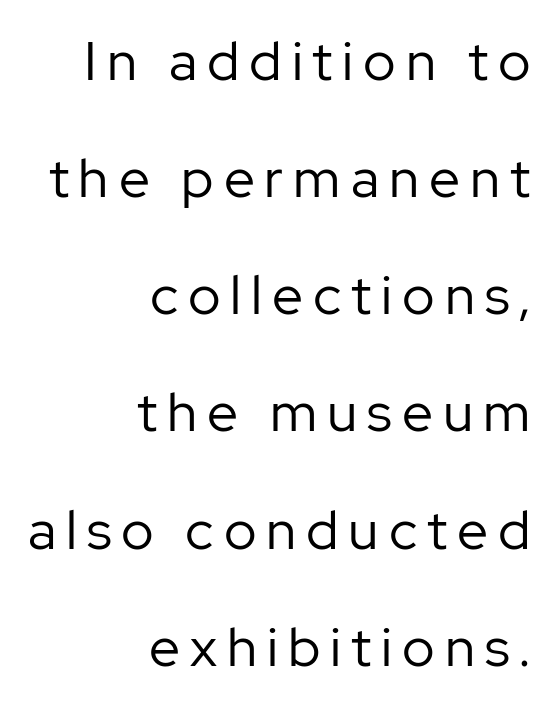
Q: Is the text bold? A: No.
Q: Is the text italic (slanted)? A: No, it is upright.
Q: Is the typeface a serif or a sans-serif typeface? A: Sans-serif.
Q: Is the text underlined? A: No.
Q: How is the paragraph aligned? A: Right-aligned.
Q: Is the spacing between lines tight, normal or loose? A: Loose.
Q: Width (condensed, normal, or wide)? A: Normal.
Q: Stroke contrast? A: Low.
Q: x-height? A: Medium.
Q: Monospaced? A: No.
